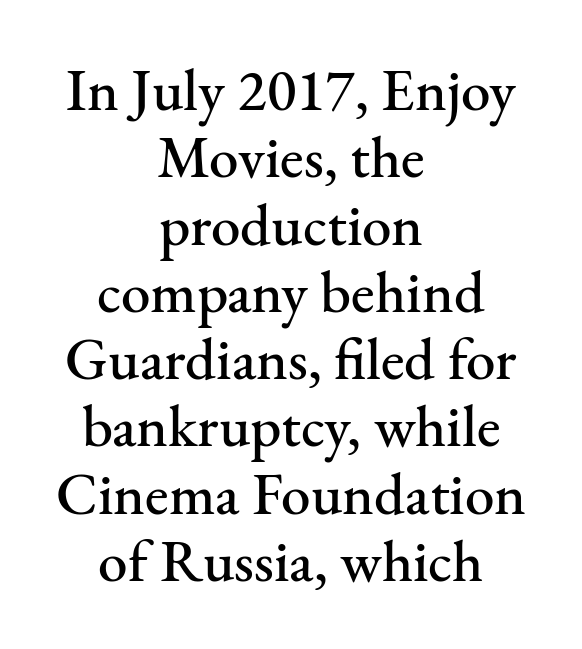
Q: Is the text italic (slanted)? A: No, it is upright.
Q: Is the typeface a serif or a sans-serif typeface? A: Serif.
Q: Is the text underlined? A: No.
Q: How is the paragraph aligned? A: Centered.
Q: Is the spacing between letters normal or unusually wide? A: Normal.
Q: Is the spacing between lines tight, normal or loose? A: Tight.
Q: Width (condensed, normal, or wide)? A: Normal.
Q: Stroke contrast? A: Medium.
Q: x-height? A: Small.
Q: Monospaced? A: No.
